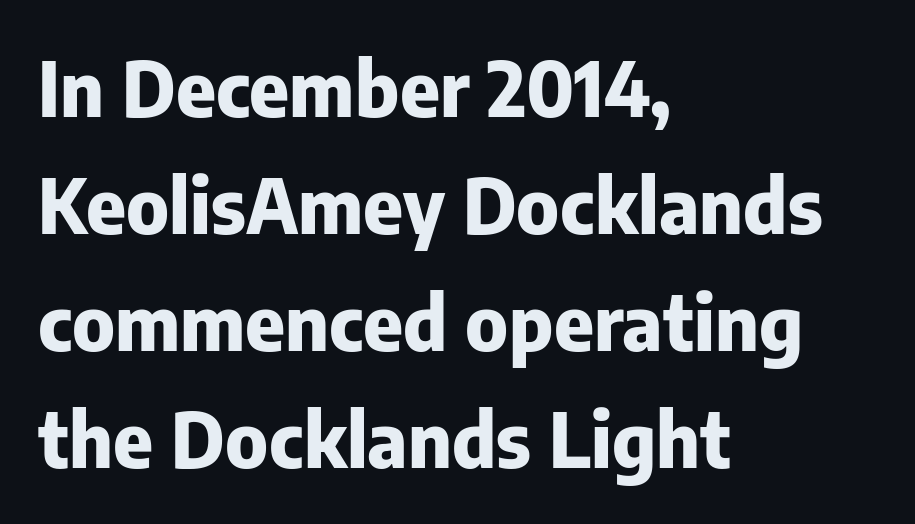
Q: Is the text bold? A: Yes.
Q: Is the text italic (slanted)? A: No, it is upright.
Q: Is the typeface a serif or a sans-serif typeface? A: Sans-serif.
Q: Is the text underlined? A: No.
Q: How is the paragraph aligned? A: Left-aligned.
Q: Is the spacing between letters normal or unusually wide? A: Normal.
Q: Is the spacing between lines tight, normal or loose? A: Normal.
Q: Width (condensed, normal, or wide)? A: Normal.
Q: Stroke contrast? A: Low.
Q: x-height? A: Medium.
Q: Monospaced? A: No.
